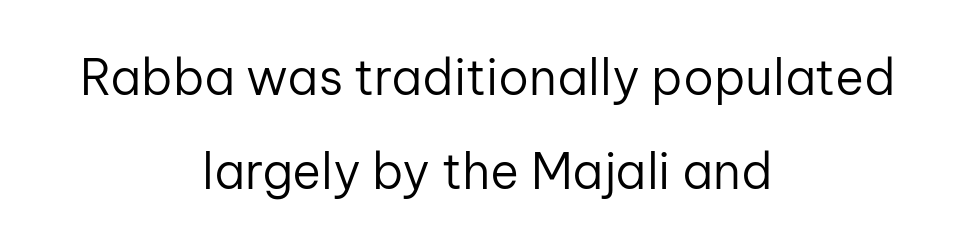
{"serif": "no", "italic": "no", "bold": "no", "weight": "regular", "width": "normal", "stroke_contrast": "low", "x_height": "medium", "monospaced": "no", "underline": "no", "align": "center", "line_spacing": "loose", "line_spacing_ratio": 1.92, "letter_spacing": "normal", "letter_spacing_em": 0.0, "glyph_px": 49}
